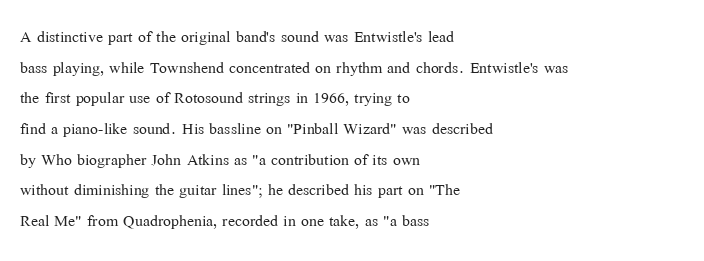
{"italic": "no", "bold": "no", "underline": "no", "align": "left", "line_spacing": "normal", "line_spacing_ratio": 1.46, "letter_spacing": "normal", "letter_spacing_em": 0.0, "glyph_px": 21}
